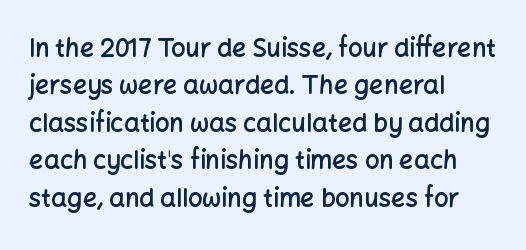
Q: Is the text bold? A: Semi-bold.
Q: Is the text italic (slanted)? A: No, it is upright.
Q: Is the text underlined? A: No.
Q: How is the paragraph aligned? A: Left-aligned.
Q: Is the spacing between letters normal or unusually wide? A: Normal.
Q: Is the spacing between lines tight, normal or loose? A: Normal.
